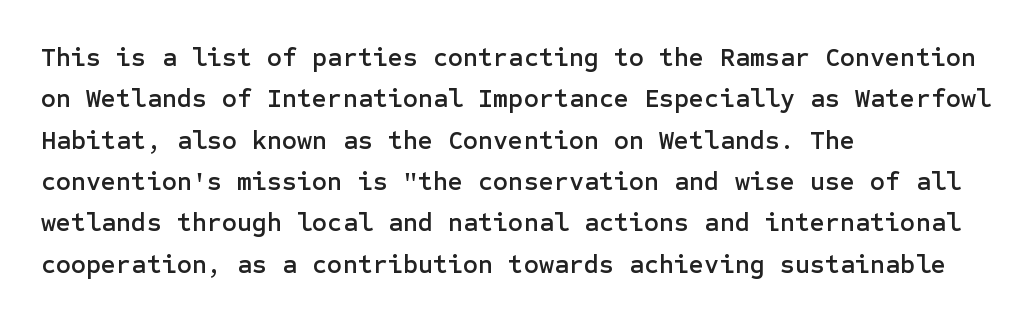
Honestly, there is no underline to notice here at all. Nothing unusual about the tracking: characters are spaced as the font intends. These lines stack with their left ends in a neat column. Posture: vertical. Normally led — the rows are evenly, conventionally spaced.
